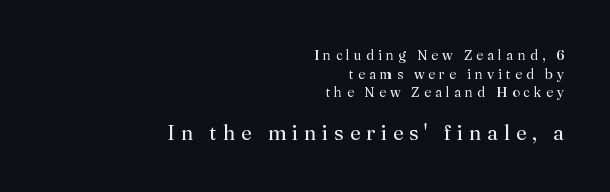
{"italic": "no", "bold": "no", "underline": "no", "align": "right", "line_spacing": "normal", "line_spacing_ratio": 1.33, "letter_spacing": "wide", "letter_spacing_em": 0.29, "larger_block": "second", "size_ratio": 1.5, "glyph_px": 21}
